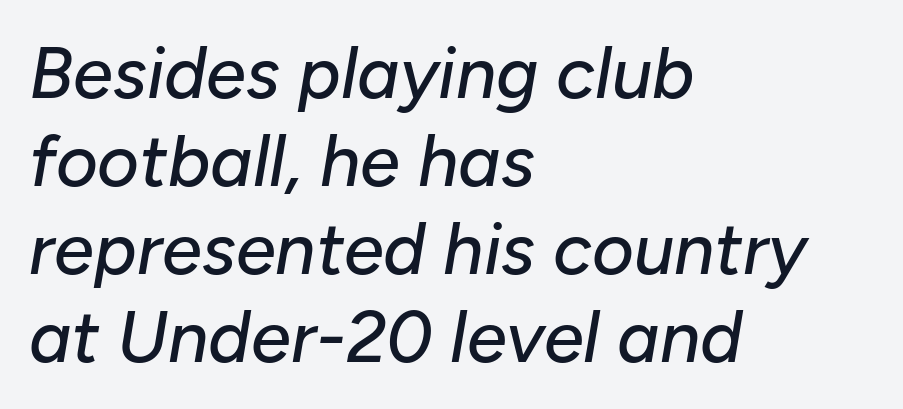
The image shows 72 px text type, italic (leaning right); set left-aligned, line spacing 1.22x, normal letter spacing, not underlined; low stroke contrast and a medium x-height.
